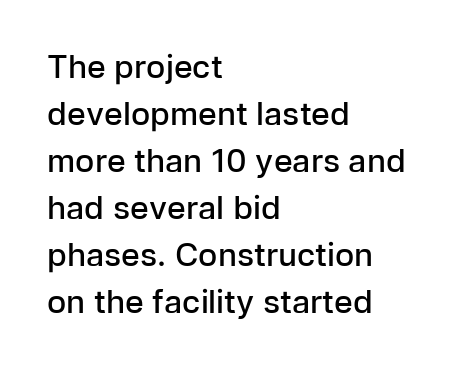
Q: Is the text bold? A: Semi-bold.
Q: Is the text italic (slanted)? A: No, it is upright.
Q: Is the typeface a serif or a sans-serif typeface? A: Sans-serif.
Q: Is the text underlined? A: No.
Q: How is the paragraph aligned? A: Left-aligned.
Q: Is the spacing between letters normal or unusually wide? A: Normal.
Q: Is the spacing between lines tight, normal or loose? A: Normal.
Q: Width (condensed, normal, or wide)? A: Normal.
Q: Stroke contrast? A: Low.
Q: x-height? A: Medium.
Q: Monospaced? A: No.
